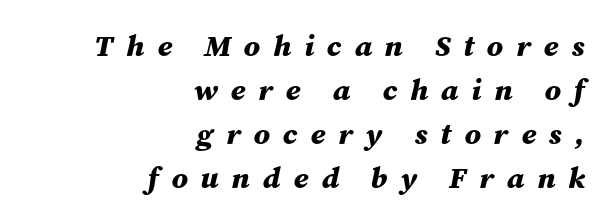
{"italic": "yes", "lean": "right", "slant_degrees": 12, "bold": "yes", "weight": "bold", "width": "normal", "stroke_contrast": "medium", "x_height": "medium", "monospaced": "no", "underline": "no", "align": "right", "line_spacing": "normal", "line_spacing_ratio": 1.47, "letter_spacing": "wide", "letter_spacing_em": 0.43, "glyph_px": 30}
